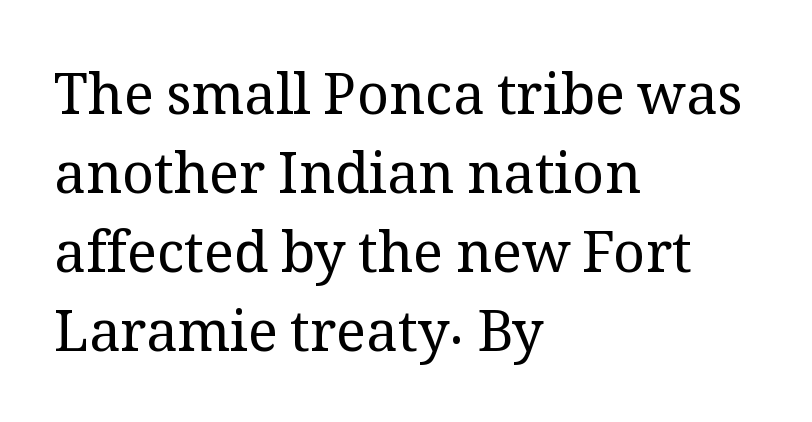
Q: Is the text bold? A: No.
Q: Is the text italic (slanted)? A: No, it is upright.
Q: Is the typeface a serif or a sans-serif typeface? A: Serif.
Q: Is the text underlined? A: No.
Q: How is the paragraph aligned? A: Left-aligned.
Q: Is the spacing between letters normal or unusually wide? A: Normal.
Q: Is the spacing between lines tight, normal or loose? A: Normal.
Q: Width (condensed, normal, or wide)? A: Normal.
Q: Stroke contrast? A: Medium.
Q: x-height? A: Medium.
Q: Monospaced? A: No.
